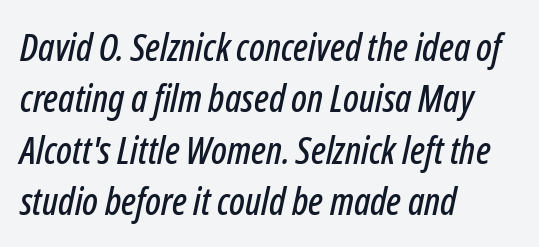
Q: Is the text italic (slanted)? A: Yes, it leans right by about 12 degrees.
Q: Is the text underlined? A: No.
Q: How is the paragraph aligned? A: Left-aligned.
Q: Is the spacing between letters normal or unusually wide? A: Normal.
Q: Is the spacing between lines tight, normal or loose? A: Normal.
Q: Width (condensed, normal, or wide)? A: Condensed.
Q: Stroke contrast? A: Low.
Q: x-height? A: Medium.
Q: Monospaced? A: No.
